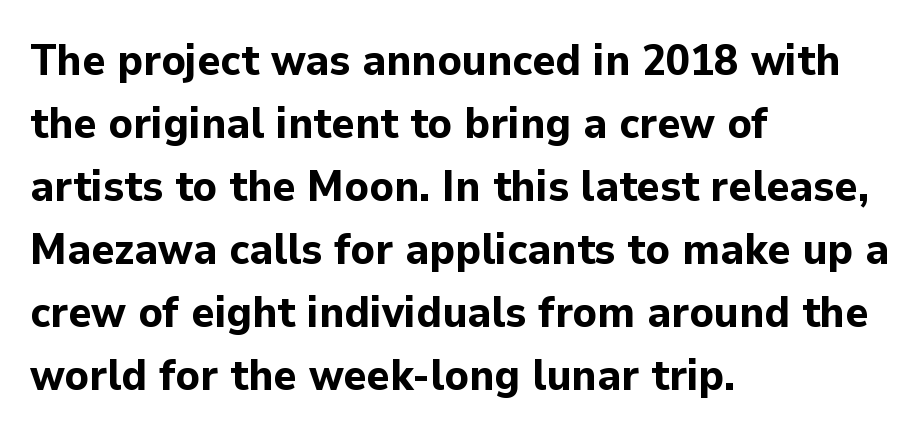
The image shows 44 px bold sans-serif type, upright; set left-aligned, normal line spacing (1.43x), normal letter spacing, not underlined; low stroke contrast and a medium x-height.
